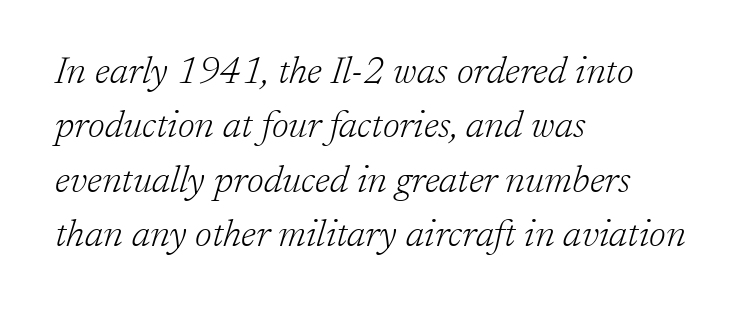
The image shows 38 px light serif type, italic (leaning right); set left-aligned, normal line spacing (1.43x), normal letter spacing, not underlined; low stroke contrast and a medium x-height.
